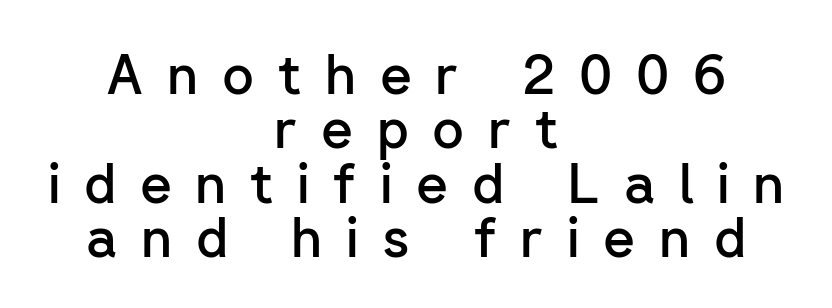
The image shows 55 px semibold sans-serif type, upright; set centered, tight line spacing (0.99x), unusually wide letter spacing (+0.43 em), not underlined; low stroke contrast and a medium x-height.
